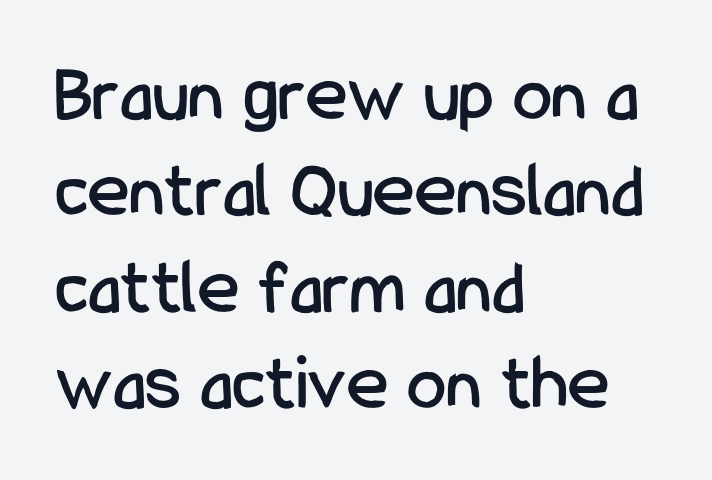
Visually the block forms a straight wall on the left and a jagged coastline on the right. The lettering stays uniformly vertical, giving the passage a roman look. Varying glyph widths throughout — classic text-font behaviour. This rendering employs a face without finishing strokes, i.e., a sans-serif. No word sits above an underline. Nobody touched the tracking dial on this one.
